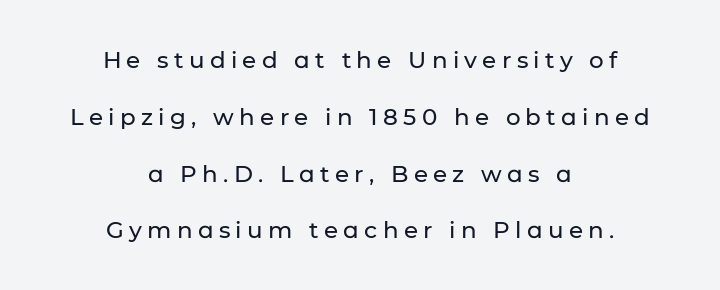
The image shows 23 px text type, upright; set centered, loose line spacing (2.47x), unusually wide letter spacing (+0.23 em), not underlined.
